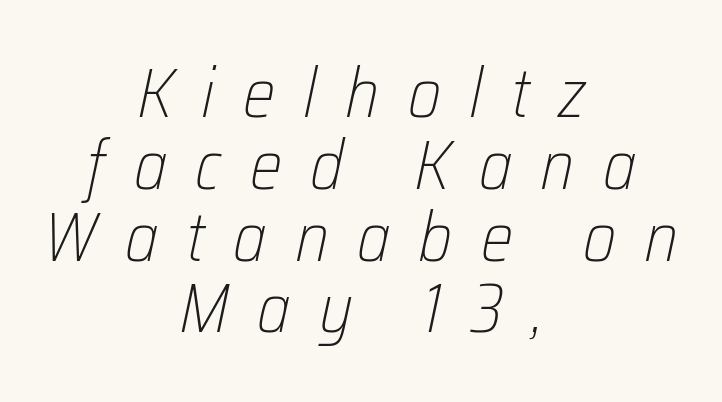
Q: Is the text bold? A: No.
Q: Is the text italic (slanted)? A: Yes, it leans right by about 12 degrees.
Q: Is the text underlined? A: No.
Q: How is the paragraph aligned? A: Centered.
Q: Is the spacing between letters normal or unusually wide? A: Unusually wide.
Q: Is the spacing between lines tight, normal or loose? A: Tight.
Q: Width (condensed, normal, or wide)? A: Condensed.
Q: Stroke contrast? A: Low.
Q: x-height? A: Medium.
Q: Monospaced? A: No.
